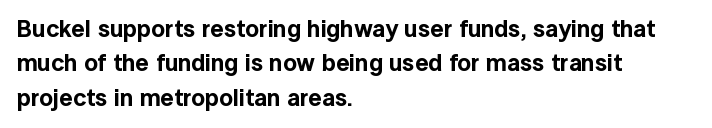
{"italic": "no", "underline": "no", "align": "left", "line_spacing": "normal", "line_spacing_ratio": 1.43, "letter_spacing": "normal", "letter_spacing_em": 0.0, "glyph_px": 24}
